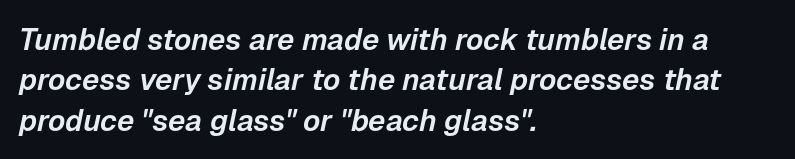
Q: Is the text italic (slanted)? A: Yes, it leans right by about 12 degrees.
Q: Is the text underlined? A: No.
Q: How is the paragraph aligned? A: Left-aligned.
Q: Is the spacing between letters normal or unusually wide? A: Normal.
Q: Is the spacing between lines tight, normal or loose? A: Normal.
Q: Width (condensed, normal, or wide)? A: Normal.
Q: Stroke contrast? A: Low.
Q: x-height? A: Medium.
Q: Monospaced? A: No.
